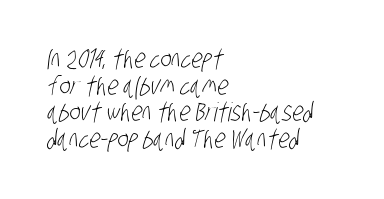
{"bold": "no", "underline": "no", "align": "left", "line_spacing": "tight", "line_spacing_ratio": 1.02, "letter_spacing": "normal", "letter_spacing_em": 0.0, "glyph_px": 26}
